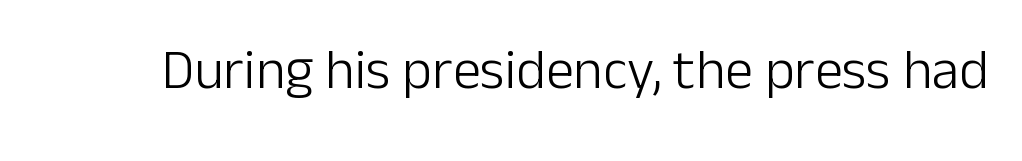
Each letter keeps its own natural width here, so spacing adapts to shape. Type style note: lacks serifs. Designer's note — italics off, roman on. This rendering leaves character spacing at its baseline value. The letters look calm and open, with moderate or lighter stems.
